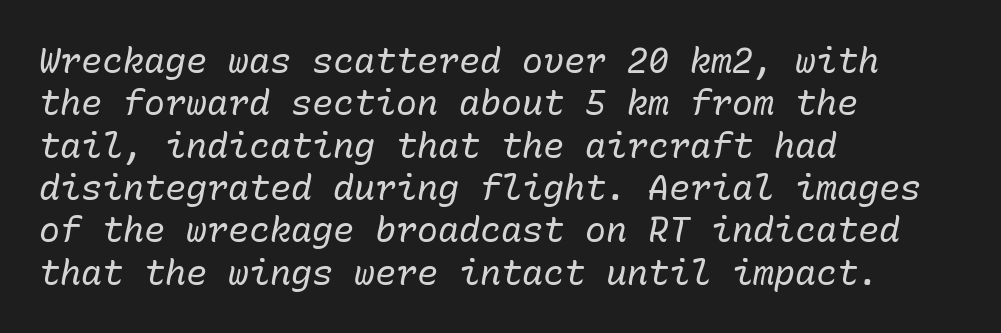
{"italic": "yes", "lean": "right", "slant_degrees": 10, "bold": "no", "weight": "regular", "width": "normal", "stroke_contrast": "low", "x_height": "medium", "monospaced": "yes", "underline": "no", "align": "left", "line_spacing_ratio": 1.21, "letter_spacing": "normal", "letter_spacing_em": 0.0, "glyph_px": 35}
